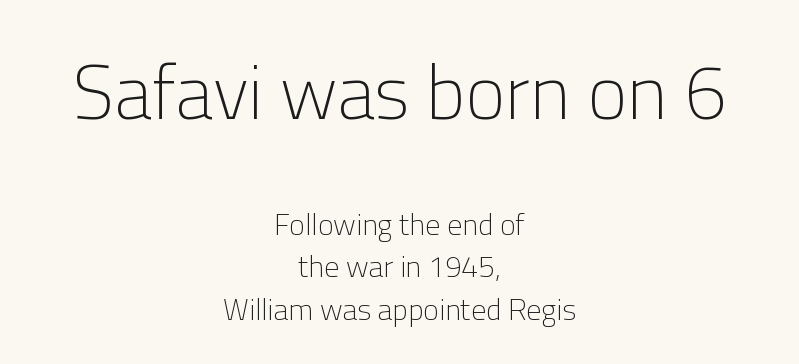
Q: Is the text bold? A: No.
Q: Is the text italic (slanted)? A: No, it is upright.
Q: Is the typeface a serif or a sans-serif typeface? A: Sans-serif.
Q: Is the text underlined? A: No.
Q: How is the paragraph aligned? A: Centered.
Q: Is the spacing between letters normal or unusually wide? A: Normal.
Q: Is the spacing between lines tight, normal or loose? A: Normal.
Q: Which block of text is set in a larger size, the first (top) or the second (bottom)? A: The first (top) one.
Q: Width (condensed, normal, or wide)? A: Normal.
Q: Stroke contrast? A: Low.
Q: x-height? A: Medium.
Q: Monospaced? A: No.
